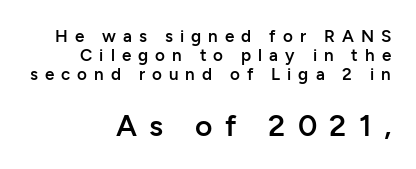
{"serif": "no", "italic": "no", "bold": "semi", "weight": "semibold", "width": "normal", "stroke_contrast": "low", "x_height": "medium", "monospaced": "no", "underline": "no", "align": "right", "line_spacing": "tight", "line_spacing_ratio": 1.13, "letter_spacing": "wide", "letter_spacing_em": 0.41, "larger_block": "second", "size_ratio": 1.76, "glyph_px": 30}
